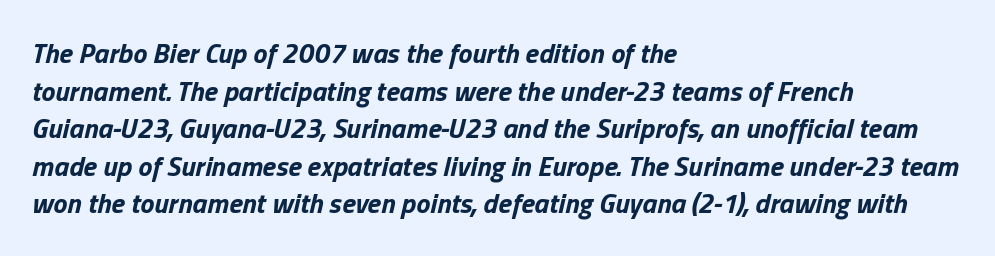
The image shows 28 px bold type, italic (leaning right); set left-aligned, normal line spacing (1.34x), normal letter spacing, not underlined; low stroke contrast and a medium x-height.
